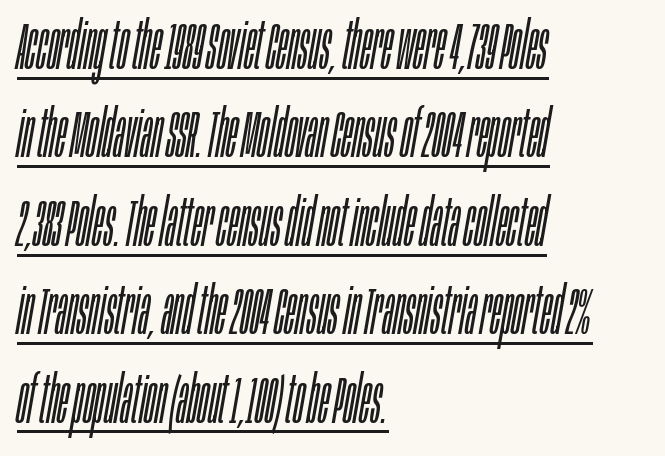
{"italic": "yes", "lean": "right", "slant_degrees": 10, "bold": "no", "weight": "light", "width": "condensed", "stroke_contrast": "low", "x_height": "large", "monospaced": "no", "underline": "yes", "align": "left", "line_spacing": "normal", "line_spacing_ratio": 1.36, "letter_spacing": "normal", "letter_spacing_em": 0.0, "glyph_px": 65}
